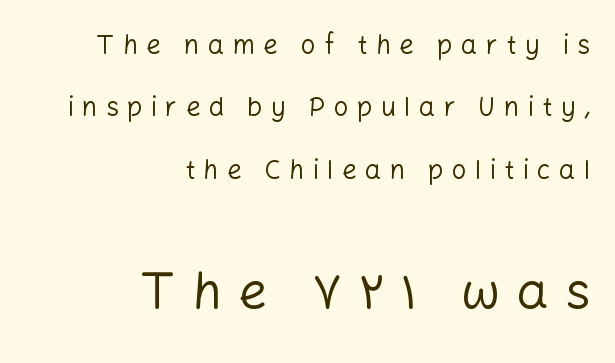
Q: Is the text bold? A: No.
Q: Is the text italic (slanted)? A: No, it is upright.
Q: Is the typeface a serif or a sans-serif typeface? A: Sans-serif.
Q: Is the text underlined? A: No.
Q: How is the paragraph aligned? A: Right-aligned.
Q: Is the spacing between letters normal or unusually wide? A: Unusually wide.
Q: Is the spacing between lines tight, normal or loose? A: Loose.
Q: Which block of text is set in a larger size, the first (top) or the second (bottom)? A: The second (bottom) one.
Q: Width (condensed, normal, or wide)? A: Normal.
Q: Stroke contrast? A: Low.
Q: x-height? A: Medium.
Q: Monospaced? A: No.
